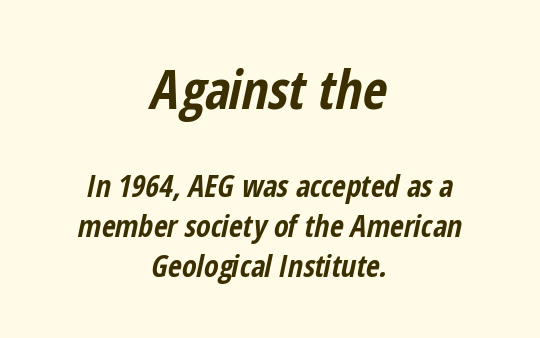
The image shows 53 px bold, condensed type, italic (leaning right); set centered, normal line spacing (1.32x), normal letter spacing, not underlined; the first (top) block is 1.77x larger; low stroke contrast and a medium x-height.
